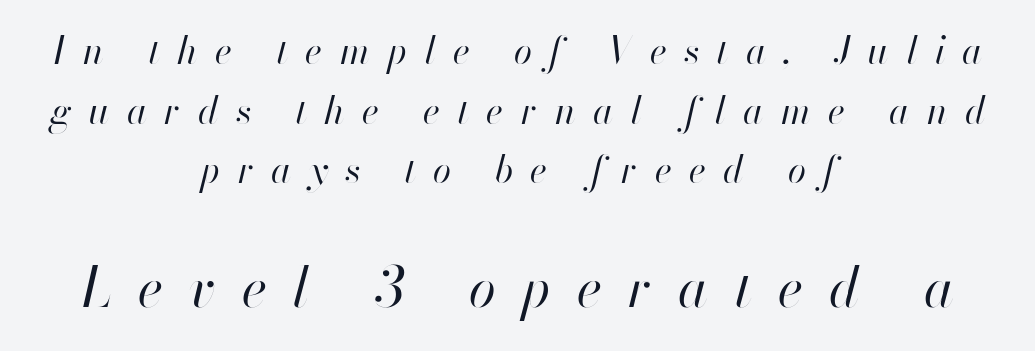
{"italic": "yes", "lean": "right", "slant_degrees": 13, "bold": "no", "weight": "regular", "width": "normal", "stroke_contrast": "high", "x_height": "small", "monospaced": "no", "underline": "no", "align": "center", "line_spacing": "normal", "line_spacing_ratio": 1.61, "letter_spacing": "wide", "letter_spacing_em": 0.47, "larger_block": "second", "size_ratio": 1.49, "glyph_px": 55}
